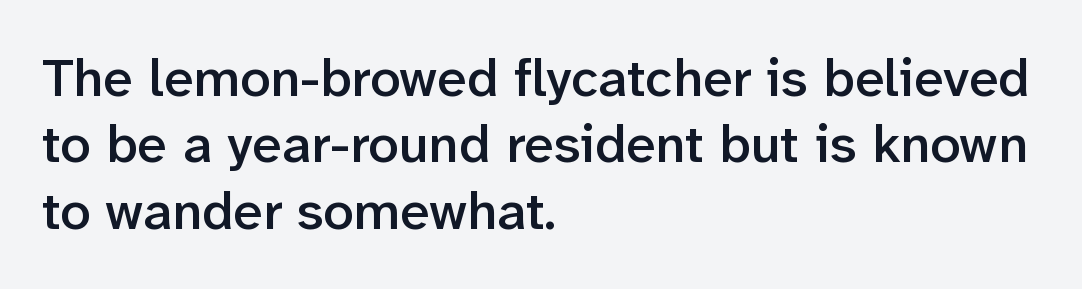
The image shows 54 px semibold sans-serif type, upright; set left-aligned, line spacing 1.23x, normal letter spacing, not underlined; low stroke contrast and a medium x-height.
